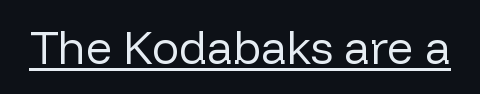
The weight tops out at a normal text grade. Quick note: underline on. Inter-character spacing is left at the font's built-in metrics. The letters stand upright; this is a roman face. The face used here is a sans, in the tradition of grotesques and geometrics.
